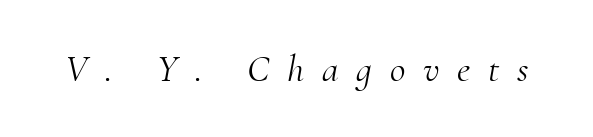
{"serif": "yes", "italic": "yes", "lean": "right", "slant_degrees": 10, "bold": "no", "weight": "light", "width": "normal", "stroke_contrast": "medium", "x_height": "small", "monospaced": "no", "underline": "no", "letter_spacing": "wide", "letter_spacing_em": 0.47, "glyph_px": 38}
